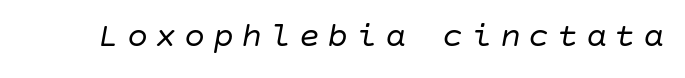
The image shows 35 px regular-weight type, italic (leaning right); set unusually wide letter spacing (+0.22 em), not underlined; low stroke contrast and a large x-height.
